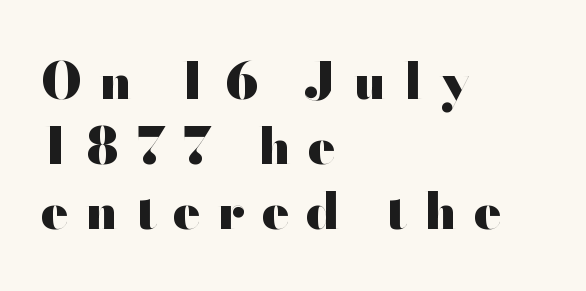
The image shows 51 px heavy, wide sans-serif type, upright; set left-aligned, normal line spacing (1.27x), unusually wide letter spacing (+0.33 em), not underlined; high stroke contrast and a small x-height.
